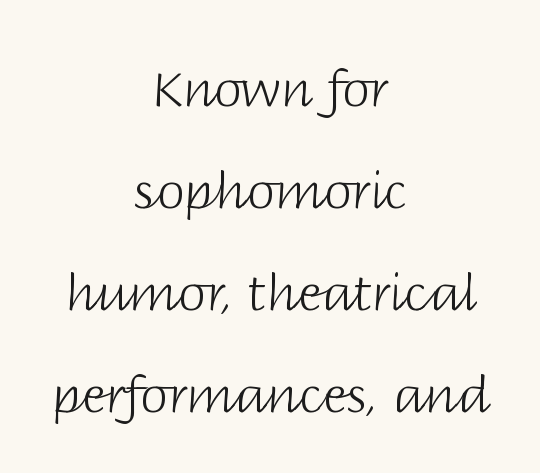
{"serif": "no", "italic": "no", "bold": "no", "weight": "light", "width": "normal", "stroke_contrast": "low", "x_height": "large", "monospaced": "no", "underline": "no", "align": "center", "line_spacing": "loose", "line_spacing_ratio": 2.04, "letter_spacing": "normal", "letter_spacing_em": 0.0, "glyph_px": 50}
